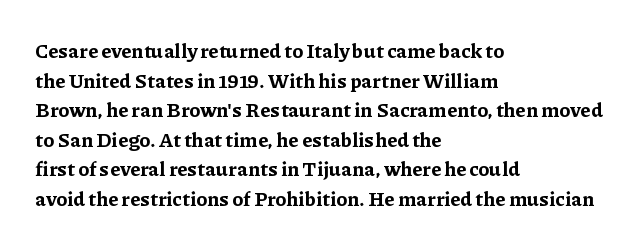
Q: Is the text bold? A: Yes.
Q: Is the text italic (slanted)? A: No, it is upright.
Q: Is the text underlined? A: No.
Q: How is the paragraph aligned? A: Left-aligned.
Q: Is the spacing between letters normal or unusually wide? A: Normal.
Q: Is the spacing between lines tight, normal or loose? A: Normal.
